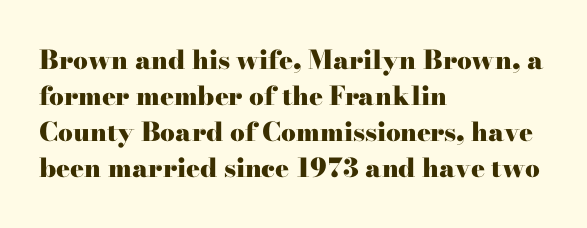
{"italic": "no", "bold": "yes", "underline": "no", "align": "left", "line_spacing": "normal", "line_spacing_ratio": 1.39, "letter_spacing": "normal", "letter_spacing_em": 0.0, "glyph_px": 26}
